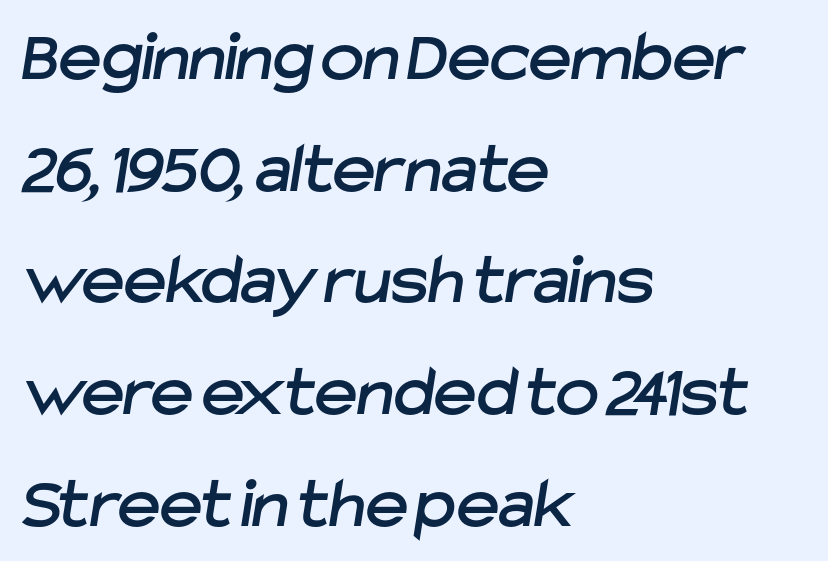
Decoration check: the copy has no underline. The leading is moderate, giving the passage an even texture. Note the varied advance widths — an 'i' is clearly narrower than an 'm'. The typeface chosen for these lines omits serifs. Look at the tracking — it's just the regular setting, nothing added.
